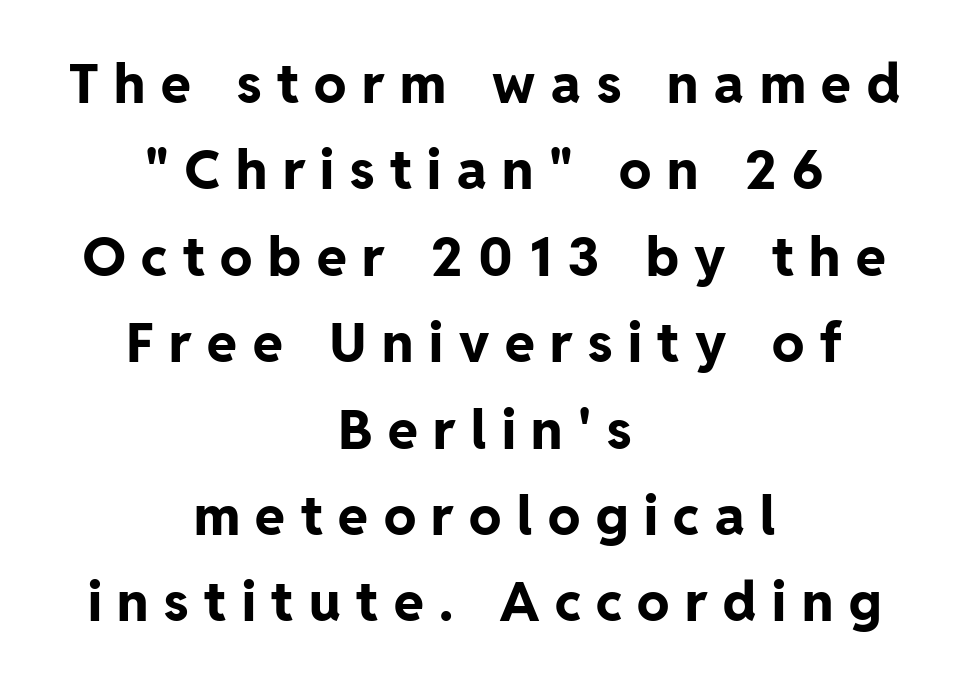
Q: Is the text bold? A: Yes.
Q: Is the text italic (slanted)? A: No, it is upright.
Q: Is the typeface a serif or a sans-serif typeface? A: Sans-serif.
Q: Is the text underlined? A: No.
Q: How is the paragraph aligned? A: Centered.
Q: Is the spacing between letters normal or unusually wide? A: Unusually wide.
Q: Is the spacing between lines tight, normal or loose? A: Normal.
Q: Width (condensed, normal, or wide)? A: Normal.
Q: Stroke contrast? A: Low.
Q: x-height? A: Medium.
Q: Monospaced? A: No.
